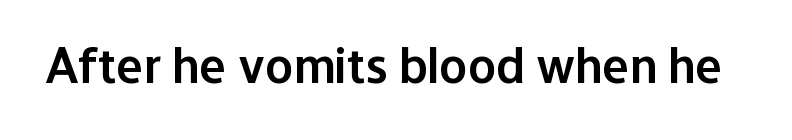
The letterforms sit shoulder to shoulder at normal distance. Note the varied advance widths — an 'i' is clearly narrower than an 'm'. Observe the absence of serifs on each vertical stroke in this sample. A semibold gives these letters moderate extra thickness, short of bold.
